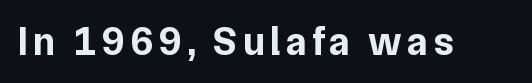
{"serif": "no", "italic": "no", "bold": "yes", "weight": "bold", "width": "normal", "stroke_contrast": "low", "x_height": "medium", "monospaced": "no", "underline": "no", "glyph_px": 40}
